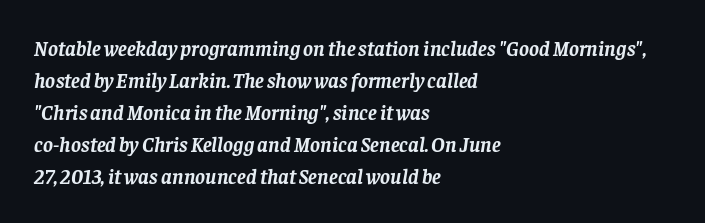
The image shows 21 px bold type, italic (leaning right); set left-aligned, normal line spacing (1.52x), normal letter spacing, not underlined.
